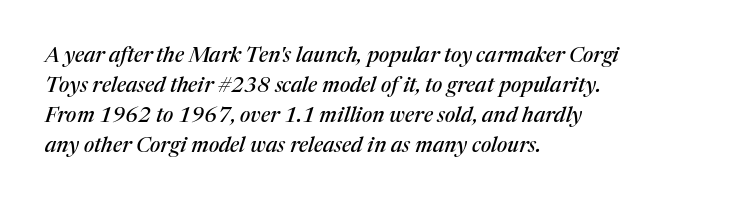
{"italic": "yes", "lean": "right", "slant_degrees": 17, "underline": "no", "align": "left", "line_spacing": "normal", "line_spacing_ratio": 1.43, "letter_spacing": "normal", "letter_spacing_em": 0.0, "glyph_px": 21}
